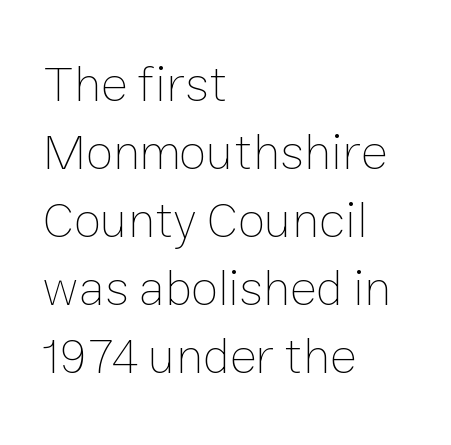
Q: Is the text bold? A: No.
Q: Is the text italic (slanted)? A: No, it is upright.
Q: Is the text underlined? A: No.
Q: How is the paragraph aligned? A: Left-aligned.
Q: Is the spacing between letters normal or unusually wide? A: Normal.
Q: Is the spacing between lines tight, normal or loose? A: Normal.
Q: Width (condensed, normal, or wide)? A: Normal.
Q: Stroke contrast? A: Low.
Q: x-height? A: Medium.
Q: Monospaced? A: No.
